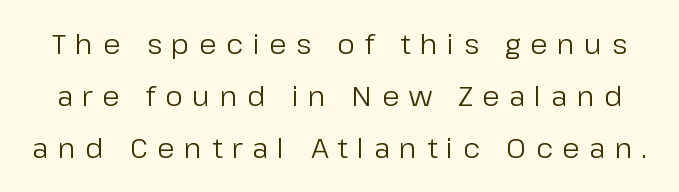
{"serif": "no", "italic": "no", "bold": "no", "weight": "regular", "width": "normal", "stroke_contrast": "low", "x_height": "medium", "monospaced": "no", "underline": "no", "line_spacing_ratio": 1.86, "letter_spacing": "wide", "letter_spacing_em": 0.34, "glyph_px": 28}
